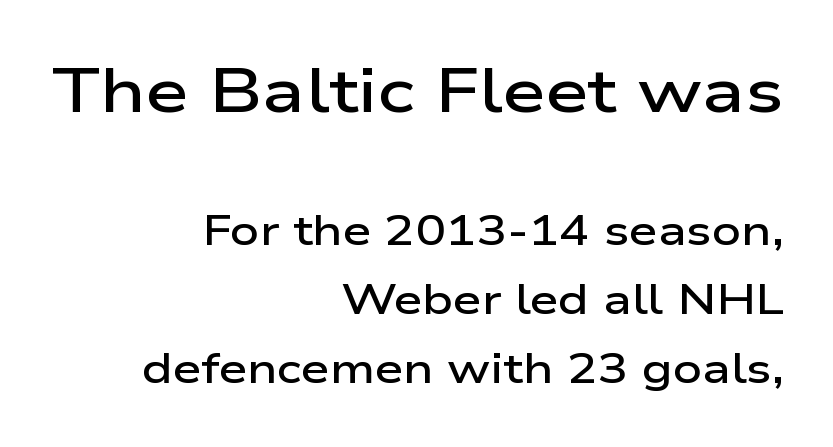
{"serif": "no", "italic": "no", "bold": "semi", "weight": "semibold", "width": "wide", "stroke_contrast": "low", "x_height": "medium", "monospaced": "no", "underline": "no", "align": "right", "line_spacing": "normal", "line_spacing_ratio": 1.68, "letter_spacing": "normal", "letter_spacing_em": 0.0, "larger_block": "first", "size_ratio": 1.51, "glyph_px": 62}
